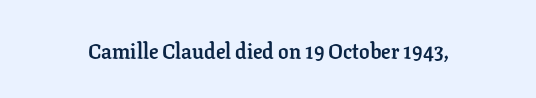
{"italic": "no", "bold": "yes", "underline": "no", "letter_spacing": "normal", "letter_spacing_em": 0.0, "glyph_px": 21}
